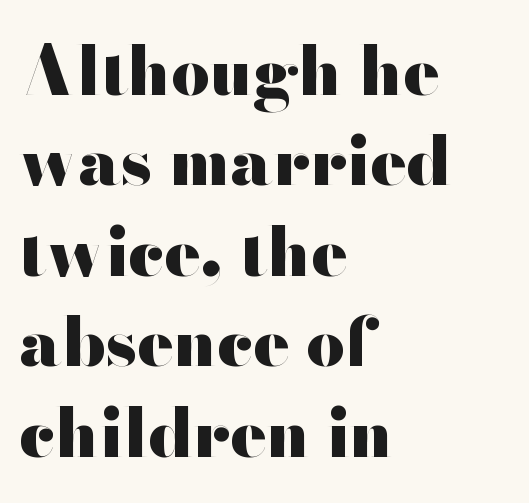
{"serif": "no", "italic": "no", "bold": "yes", "weight": "heavy", "width": "wide", "stroke_contrast": "high", "x_height": "small", "monospaced": "no", "underline": "no", "align": "left", "line_spacing": "normal", "line_spacing_ratio": 1.35, "letter_spacing": "normal", "letter_spacing_em": 0.0, "glyph_px": 67}
